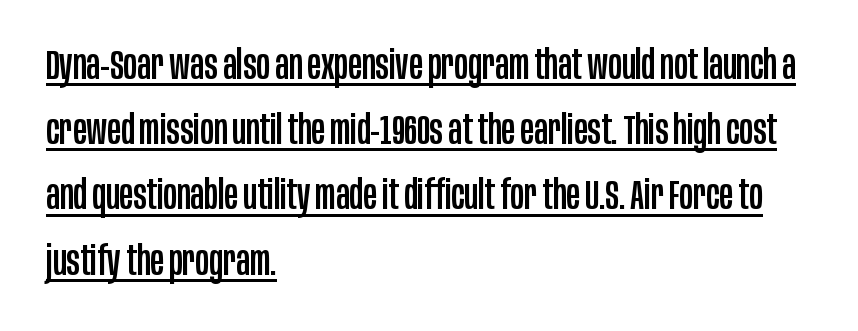
{"serif": "no", "italic": "no", "width": "condensed", "stroke_contrast": "low", "x_height": "large", "monospaced": "no", "underline": "yes", "align": "left", "line_spacing": "normal", "line_spacing_ratio": 1.59, "letter_spacing": "normal", "letter_spacing_em": 0.0, "glyph_px": 41}
